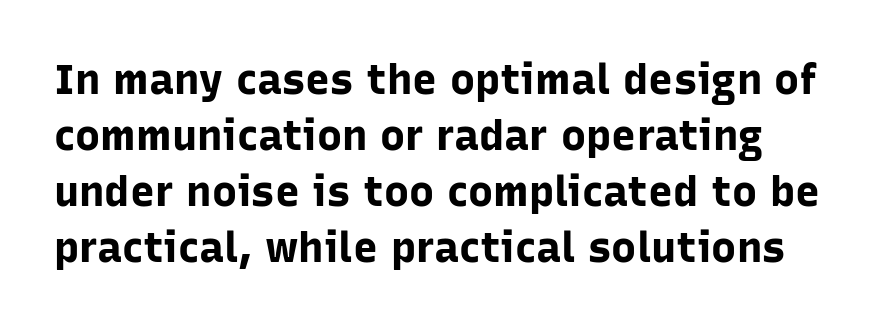
The image shows 42 px bold sans-serif type, upright; set normal line spacing (1.33x), normal letter spacing, not underlined; low stroke contrast and a medium x-height.
